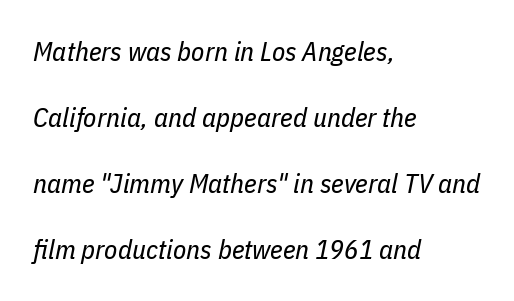
The image shows 27 px text type, italic (leaning right); set left-aligned, loose line spacing (2.45x), normal letter spacing, not underlined.
